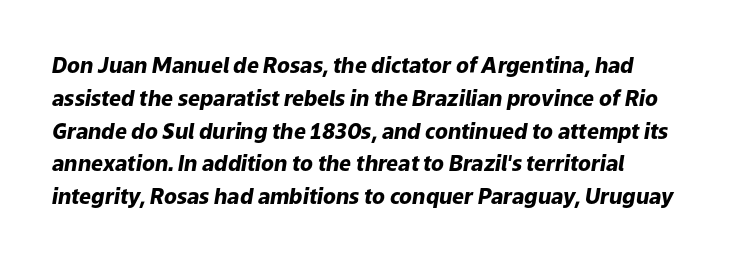
Successive baselines arrive at the customary interval. The text block is weighted toward the left margin, trailing off unevenly rightward. Any mark beneath the type? The region is blank. The line texture is even and compact thanks to regular tracking. Strokes here are thick enough to call this a true bold. If you drew a line through each stem, it would be angled.
